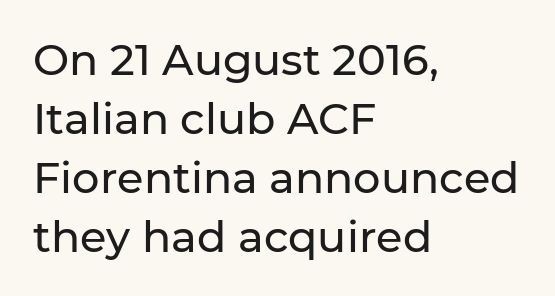
Only glyphs here, with clear space below each row. The letters carry no serifs — their stems end cleanly without finishing strokes. Each new line begins a customary step beneath the previous one. The axis of the letterforms is exactly vertical. This sample has the flowing, uneven cadence of proportional lettering.
